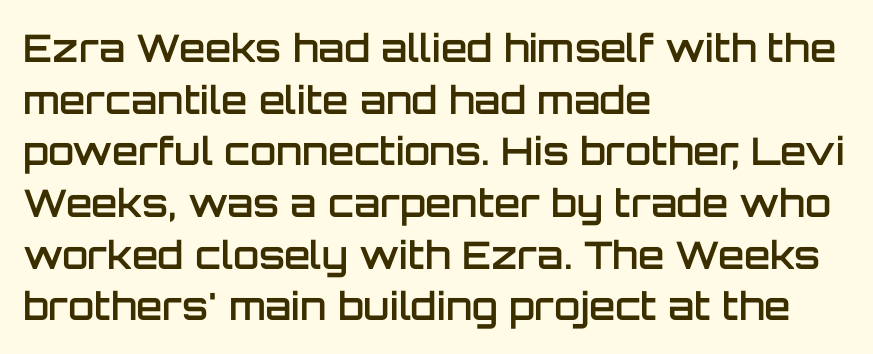
The image shows 38 px semibold sans-serif type, upright; set left-aligned, normal line spacing (1.36x), normal letter spacing, not underlined; low stroke contrast and a large x-height.
